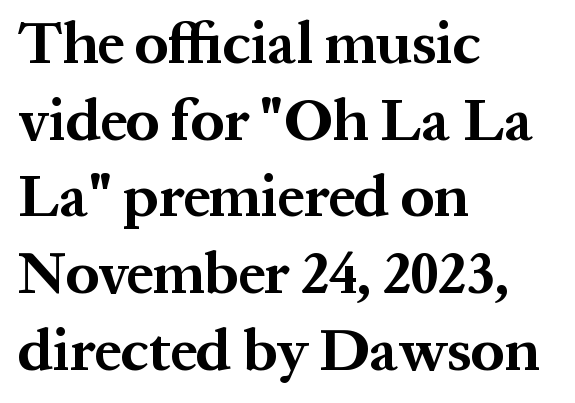
Q: Is the text bold? A: Yes.
Q: Is the text italic (slanted)? A: No, it is upright.
Q: Is the typeface a serif or a sans-serif typeface? A: Serif.
Q: Is the text underlined? A: No.
Q: How is the paragraph aligned? A: Left-aligned.
Q: Is the spacing between letters normal or unusually wide? A: Normal.
Q: Is the spacing between lines tight, normal or loose? A: Normal.
Q: Width (condensed, normal, or wide)? A: Normal.
Q: Stroke contrast? A: Medium.
Q: x-height? A: Medium.
Q: Monospaced? A: No.
